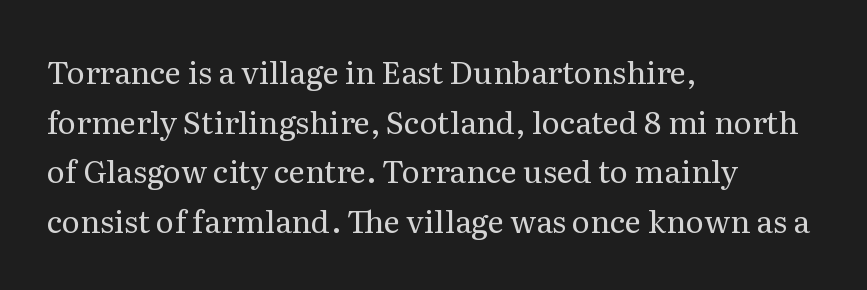
Q: Is the text bold? A: No.
Q: Is the text italic (slanted)? A: No, it is upright.
Q: Is the typeface a serif or a sans-serif typeface? A: Serif.
Q: Is the text underlined? A: No.
Q: How is the paragraph aligned? A: Left-aligned.
Q: Is the spacing between letters normal or unusually wide? A: Normal.
Q: Is the spacing between lines tight, normal or loose? A: Normal.
Q: Width (condensed, normal, or wide)? A: Normal.
Q: Stroke contrast? A: Medium.
Q: x-height? A: Medium.
Q: Monospaced? A: No.
